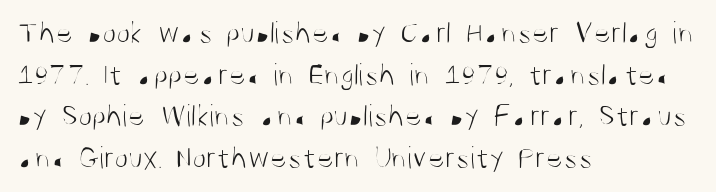
{"serif": "no", "italic": "no", "bold": "no", "weight": "light", "width": "condensed", "stroke_contrast": "medium", "x_height": "large", "monospaced": "no", "underline": "no", "align": "left", "line_spacing": "normal", "line_spacing_ratio": 1.3, "letter_spacing": "normal", "letter_spacing_em": 0.0, "glyph_px": 32}
